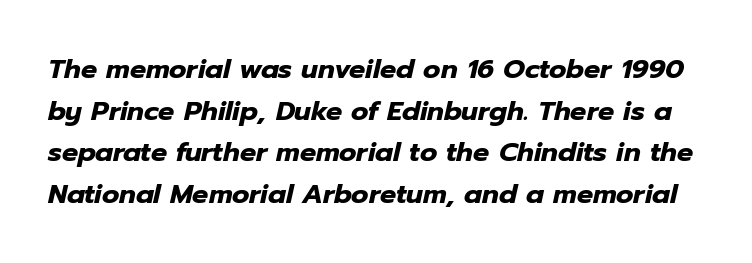
Leading matches the norm, producing a regular column. Bare-footed words on every line. A dark, heavy texture on the line: the type is bold. The passage shown has conventional tracking throughout. Italic: yes, the glyphs are oblique.
